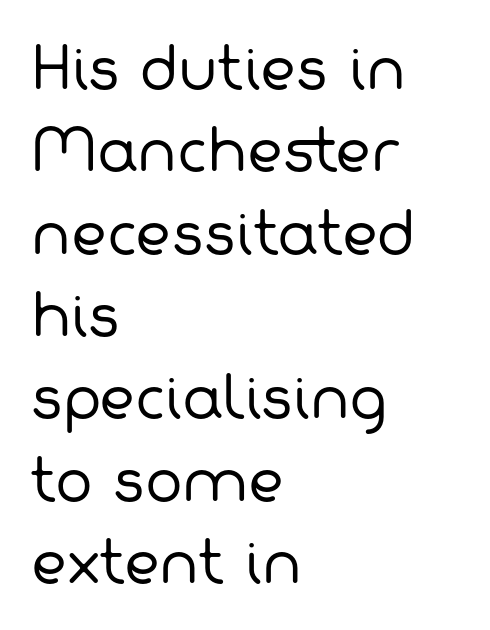
The image shows 56 px regular-weight sans-serif type; set left-aligned, normal line spacing (1.47x), normal letter spacing, not underlined; low stroke contrast and a medium x-height.
